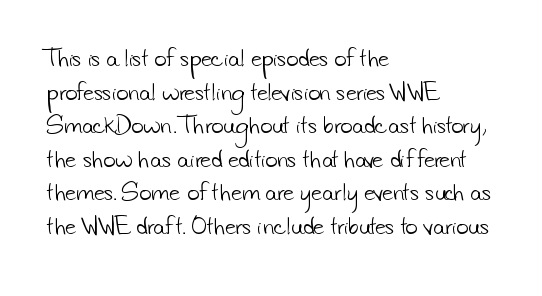
The image shows 21 px text type; set left-aligned, normal line spacing (1.6x), normal letter spacing, not underlined.
